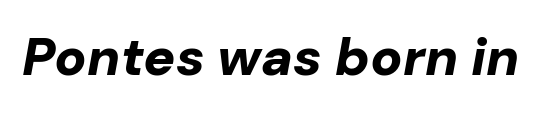
The image shows 53 px bold type, italic (leaning right); set normal letter spacing, not underlined; low stroke contrast and a medium x-height.
